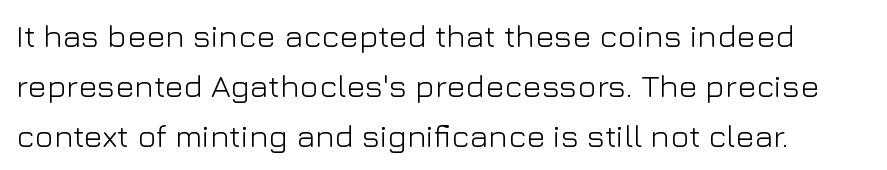
These lines keep a tight, regular rhythm from letter to letter. Underline: absent. Does the leading feel generous? No, just average. Counters stay open thanks to moderate or lighter strokes.
